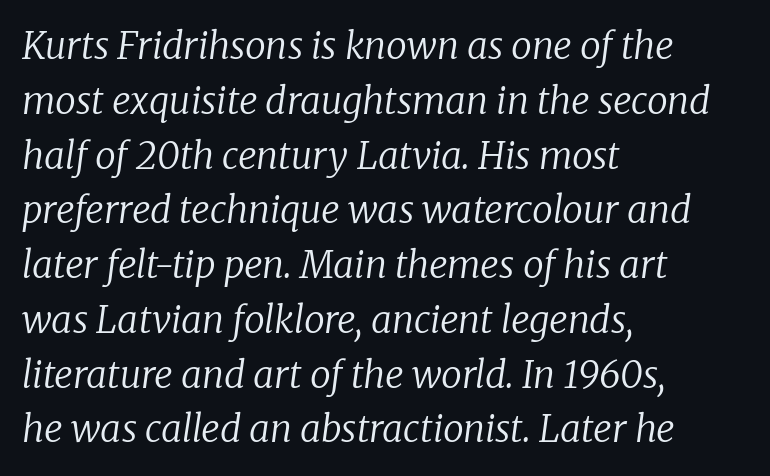
Q: Is the text bold? A: No.
Q: Is the text italic (slanted)? A: Yes, it leans right by about 8 degrees.
Q: Is the typeface a serif or a sans-serif typeface? A: Serif.
Q: Is the text underlined? A: No.
Q: How is the paragraph aligned? A: Left-aligned.
Q: Is the spacing between letters normal or unusually wide? A: Normal.
Q: Is the spacing between lines tight, normal or loose? A: Normal.
Q: Width (condensed, normal, or wide)? A: Normal.
Q: Stroke contrast? A: Low.
Q: x-height? A: Medium.
Q: Monospaced? A: No.
